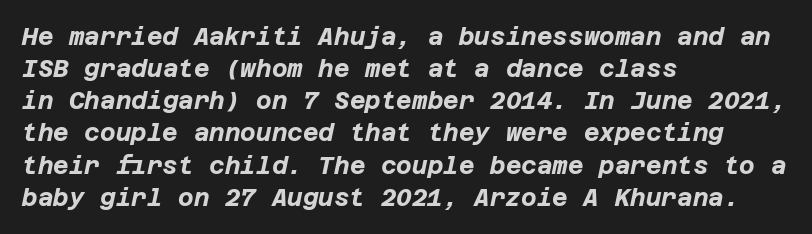
{"italic": "yes", "lean": "right", "slant_degrees": 12, "bold": "yes", "underline": "no", "align": "left", "line_spacing": "normal", "line_spacing_ratio": 1.34, "letter_spacing": "normal", "letter_spacing_em": 0.0, "glyph_px": 24}
